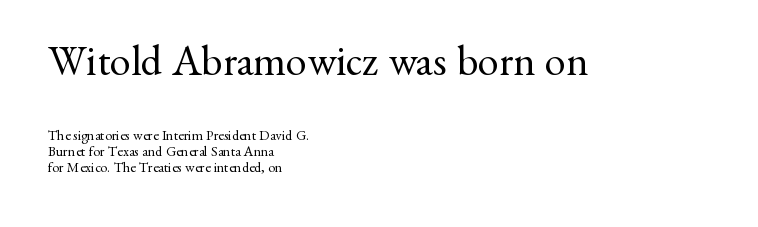
The image shows 42 px regular-weight serif type, upright; set left-aligned, line spacing 1.17x, normal letter spacing, not underlined; the first (top) block is 3.0x larger; medium stroke contrast and a small x-height.
